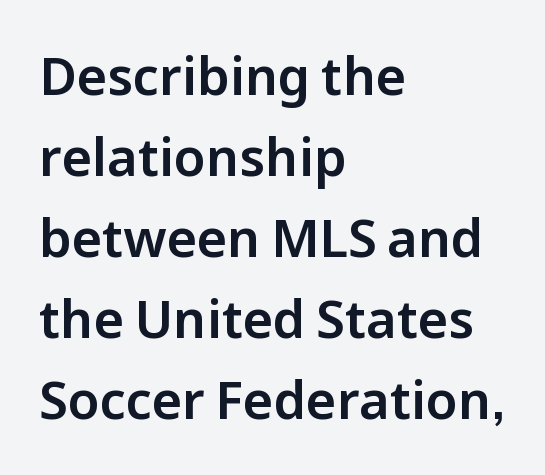
{"serif": "no", "italic": "no", "width": "normal", "stroke_contrast": "low", "x_height": "medium", "monospaced": "no", "underline": "no", "align": "left", "line_spacing": "normal", "line_spacing_ratio": 1.56, "letter_spacing": "normal", "letter_spacing_em": 0.0, "glyph_px": 52}
